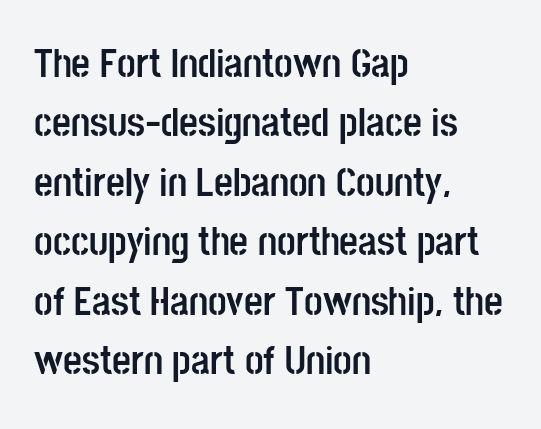
The image shows 41 px semibold, condensed sans-serif type, upright; set left-aligned, normal line spacing (1.45x), normal letter spacing, not underlined; low stroke contrast and a large x-height.
